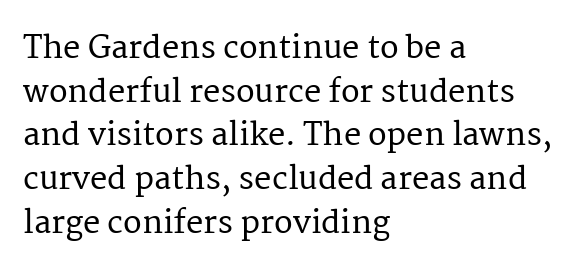
The image shows 31 px serif type, upright; set left-aligned, normal line spacing (1.41x), normal letter spacing, not underlined; medium stroke contrast and a medium x-height.
